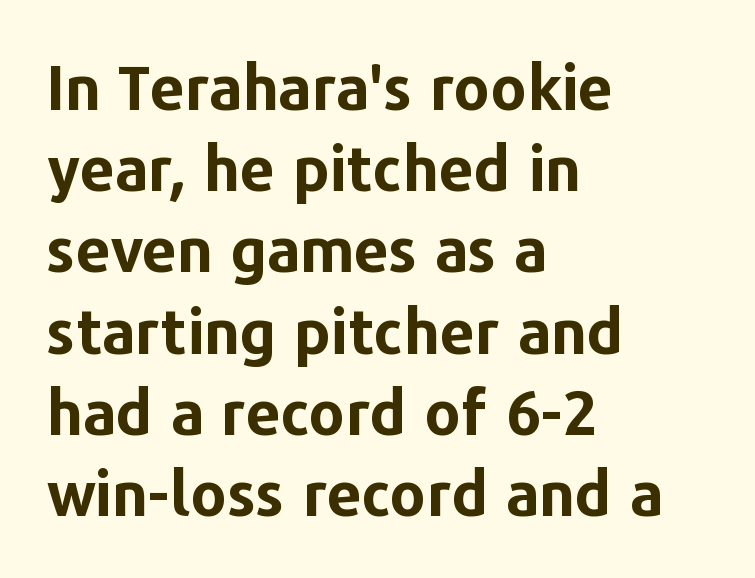
The image shows 62 px bold sans-serif type, upright; set left-aligned, normal line spacing (1.31x), normal letter spacing, not underlined; low stroke contrast and a medium x-height.
